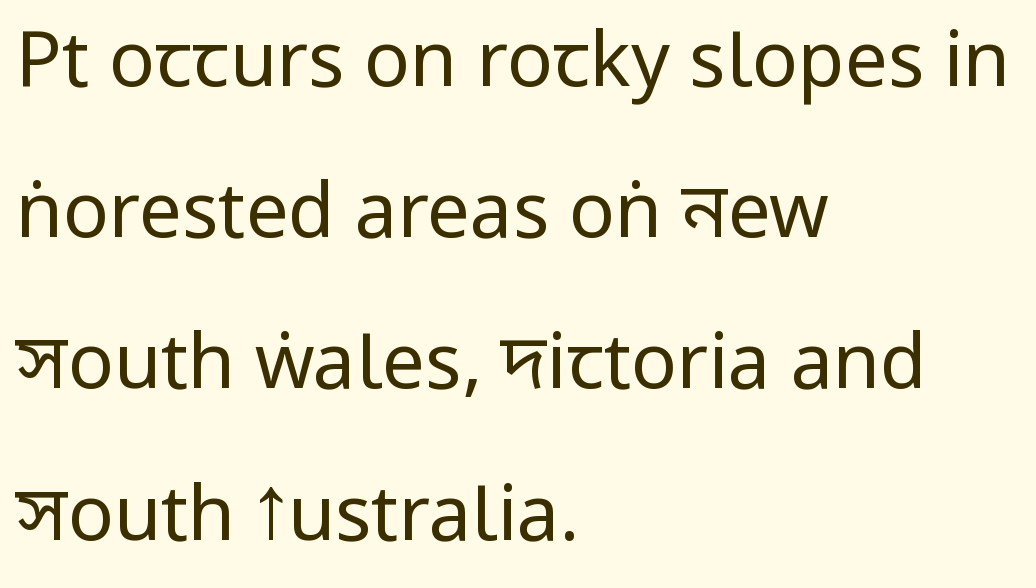
The image shows 76 px regular-weight, condensed sans-serif type, upright; set left-aligned, loose line spacing (1.99x), normal letter spacing, not underlined; low stroke contrast and a large x-height.
